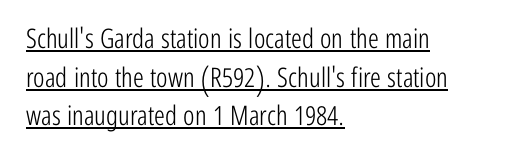
Letters have the restrained weight of plain body copy at most. What stands out about the letter spacing? Nothing — it is the standard amount. This block has exactly the height ordinary leading produces. Alignment: flush left.
